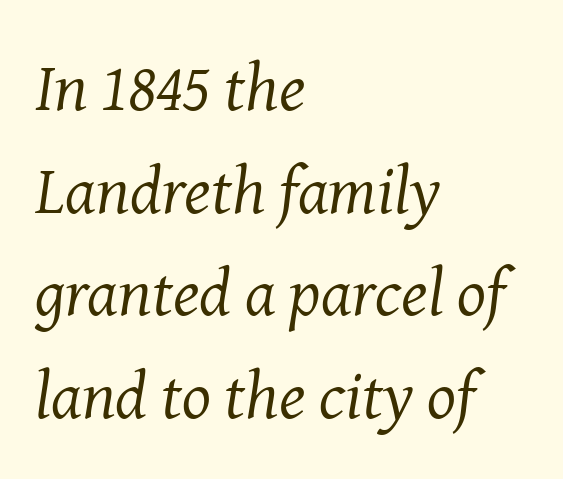
The image shows 68 px regular-weight serif type, italic (leaning right); set left-aligned, normal line spacing (1.51x), normal letter spacing, not underlined; medium stroke contrast and a medium x-height.
